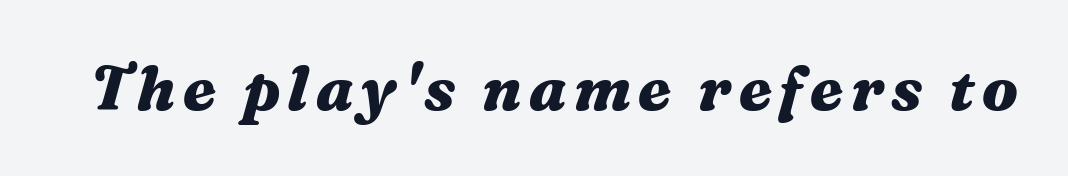
The image shows 61 px heavy, wide type, italic (leaning right); set not underlined; medium stroke contrast and a medium x-height.
